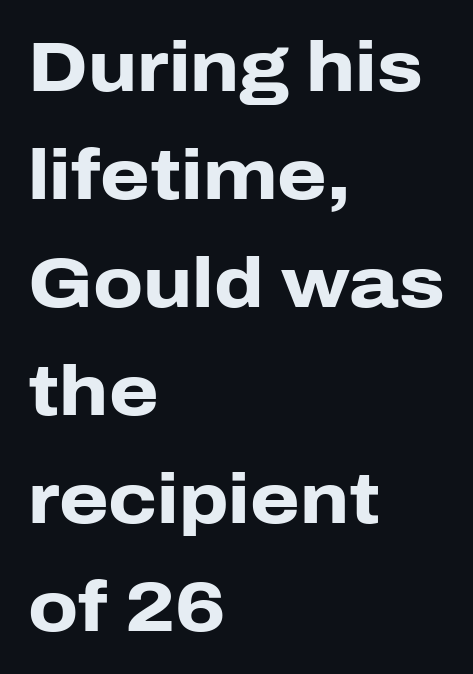
The image shows 71 px heavy sans-serif type, upright; set left-aligned, normal line spacing (1.52x), normal letter spacing, not underlined; low stroke contrast and a medium x-height.
